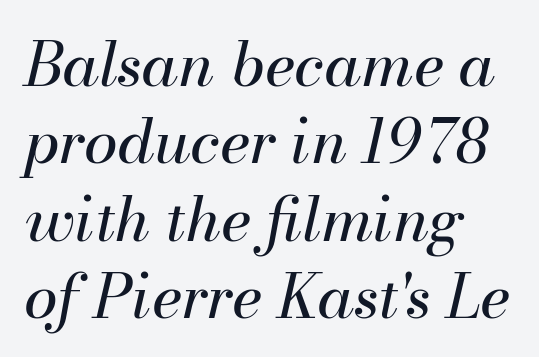
{"italic": "yes", "lean": "right", "slant_degrees": 13, "bold": "no", "weight": "regular", "width": "normal", "stroke_contrast": "medium", "x_height": "small", "monospaced": "no", "underline": "no", "align": "left", "line_spacing": "normal", "line_spacing_ratio": 1.27, "letter_spacing": "normal", "letter_spacing_em": 0.0, "glyph_px": 61}
